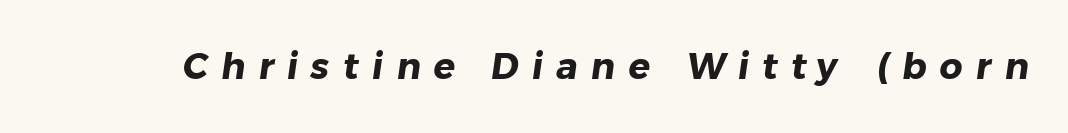
The passage shown is emphatically bold. The type is letterspaced generously, with wide tracking. The letters advance in unequal steps, a hallmark of proportional type. Clear beneath every line of the passage.
